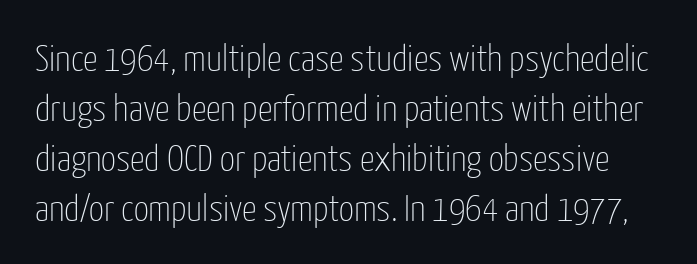
Q: Is the text bold? A: No.
Q: Is the text italic (slanted)? A: No, it is upright.
Q: Is the typeface a serif or a sans-serif typeface? A: Sans-serif.
Q: Is the text underlined? A: No.
Q: Is the spacing between letters normal or unusually wide? A: Normal.
Q: Is the spacing between lines tight, normal or loose? A: Normal.
Q: Width (condensed, normal, or wide)? A: Condensed.
Q: Stroke contrast? A: Low.
Q: x-height? A: Medium.
Q: Monospaced? A: No.
